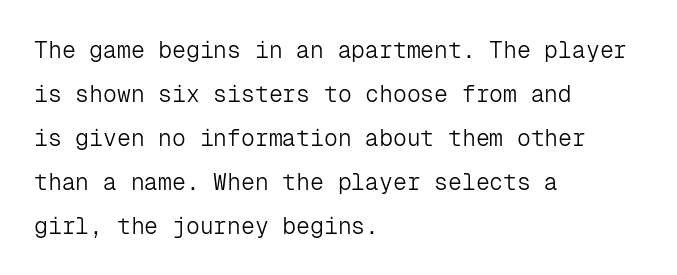
{"italic": "no", "bold": "no", "underline": "no", "align": "left", "line_spacing": "loose", "line_spacing_ratio": 1.91, "letter_spacing": "normal", "letter_spacing_em": 0.0, "glyph_px": 23}
